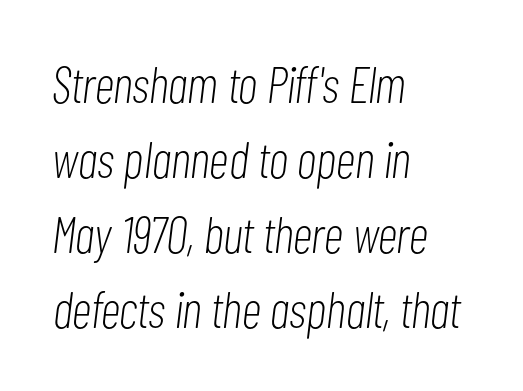
Q: Is the text bold? A: No.
Q: Is the text italic (slanted)? A: Yes, it leans right by about 7 degrees.
Q: Is the text underlined? A: No.
Q: How is the paragraph aligned? A: Left-aligned.
Q: Is the spacing between letters normal or unusually wide? A: Normal.
Q: Is the spacing between lines tight, normal or loose? A: Normal.
Q: Width (condensed, normal, or wide)? A: Condensed.
Q: Stroke contrast? A: Low.
Q: x-height? A: Medium.
Q: Monospaced? A: No.
